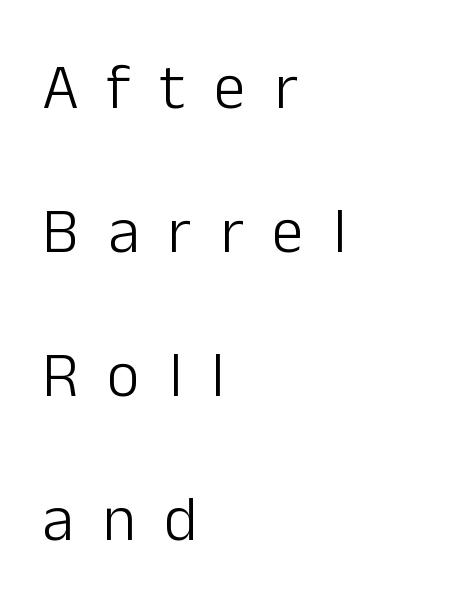
The image shows 64 px light sans-serif type, upright; set left-aligned, loose line spacing (2.25x), unusually wide letter spacing (+0.45 em), not underlined; low stroke contrast and a medium x-height.
